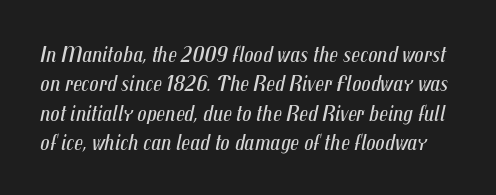
Q: Is the text bold? A: No.
Q: Is the text italic (slanted)? A: Yes, it leans right by about 12 degrees.
Q: Is the text underlined? A: No.
Q: Is the spacing between letters normal or unusually wide? A: Normal.
Q: Is the spacing between lines tight, normal or loose? A: Normal.
